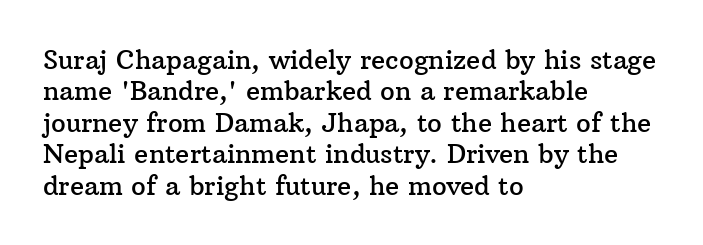
Tracking value appears to be zero — textbook default spacing. Rendered with straight, roman letterforms. Short and long lines alike share a common starting point at left. A bare baseline throughout the passage.
